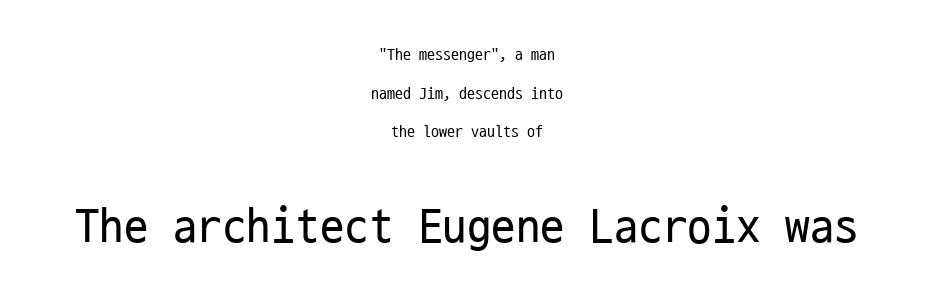
The image shows 49 px regular-weight, condensed sans-serif type, upright, monospaced; set centered, loose line spacing (2.42x), normal letter spacing, not underlined; the second (bottom) block is 3.06x larger; low stroke contrast and a medium x-height.
